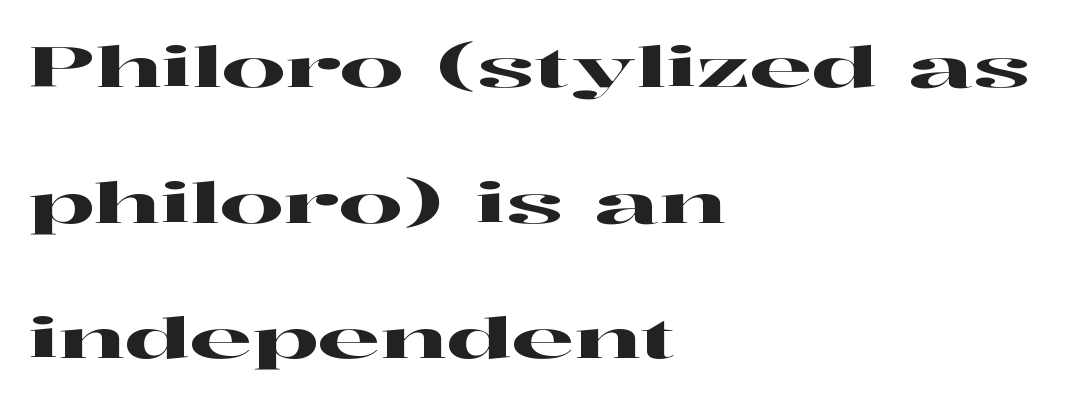
Q: Is the text italic (slanted)? A: No, it is upright.
Q: Is the typeface a serif or a sans-serif typeface? A: Serif.
Q: Is the text underlined? A: No.
Q: How is the paragraph aligned? A: Left-aligned.
Q: Is the spacing between letters normal or unusually wide? A: Normal.
Q: Is the spacing between lines tight, normal or loose? A: Loose.
Q: Width (condensed, normal, or wide)? A: Wide.
Q: Stroke contrast? A: High.
Q: x-height? A: Medium.
Q: Monospaced? A: No.
